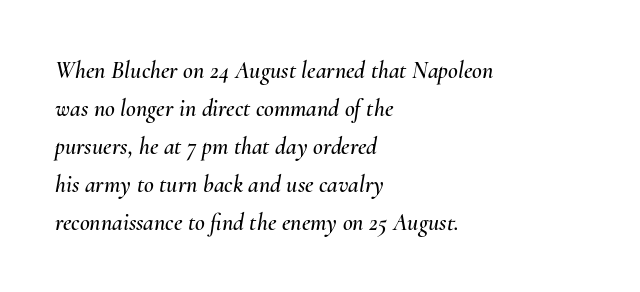
{"italic": "yes", "lean": "right", "slant_degrees": 10, "underline": "no", "align": "left", "line_spacing": "normal", "line_spacing_ratio": 1.58, "letter_spacing": "normal", "letter_spacing_em": 0.0, "glyph_px": 24}
